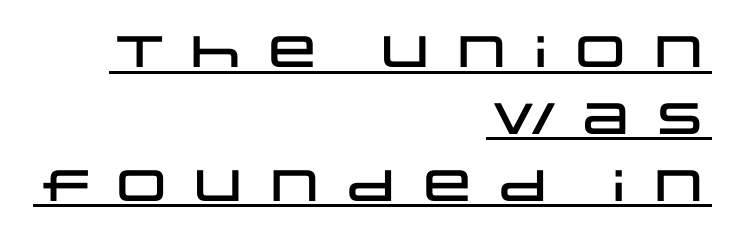
Q: Is the text italic (slanted)? A: No, it is upright.
Q: Is the typeface a serif or a sans-serif typeface? A: Sans-serif.
Q: Is the text underlined? A: Yes.
Q: How is the paragraph aligned? A: Right-aligned.
Q: Is the spacing between letters normal or unusually wide? A: Unusually wide.
Q: Is the spacing between lines tight, normal or loose? A: Normal.
Q: Width (condensed, normal, or wide)? A: Wide.
Q: Stroke contrast? A: Low.
Q: x-height? A: Large.
Q: Monospaced? A: No.
